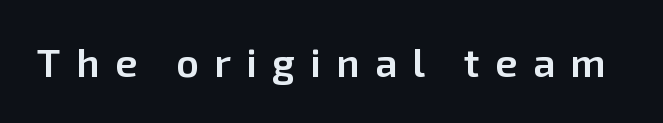
Q: Is the text bold? A: Semi-bold.
Q: Is the text italic (slanted)? A: No, it is upright.
Q: Is the typeface a serif or a sans-serif typeface? A: Sans-serif.
Q: Is the text underlined? A: No.
Q: Is the spacing between letters normal or unusually wide? A: Unusually wide.
Q: Width (condensed, normal, or wide)? A: Normal.
Q: Stroke contrast? A: Low.
Q: x-height? A: Medium.
Q: Monospaced? A: No.
